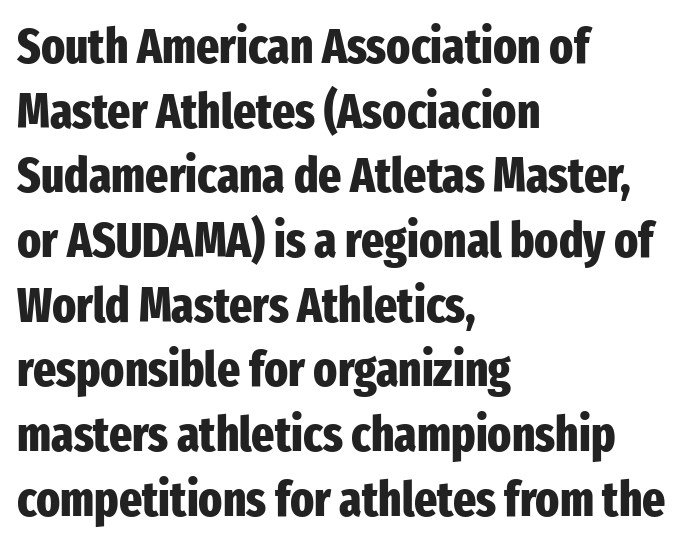
Normally led — the rows are evenly, conventionally spaced. The characters look thick and weighty, a clear bold. Rule under the text: the space is simply empty. Note the varied advance widths — an 'i' is clearly narrower than an 'm'.
